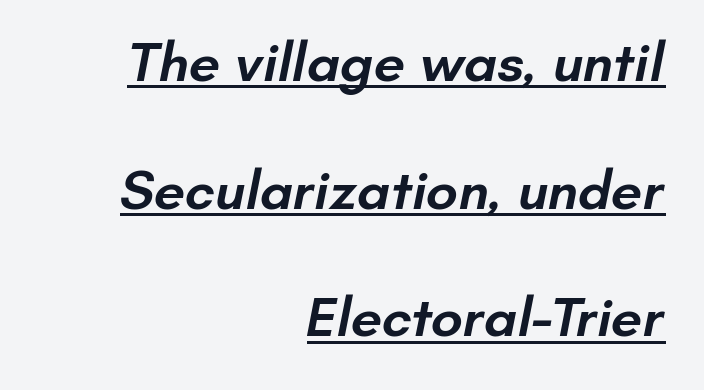
The image shows 56 px semibold sans-serif type; set right-aligned, loose line spacing (2.28x), normal letter spacing, underlined; low stroke contrast and a small x-height.
